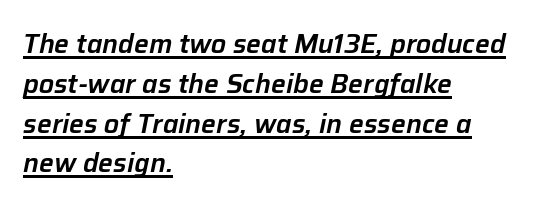
{"italic": "yes", "lean": "right", "slant_degrees": 12, "underline": "yes", "align": "left", "line_spacing": "normal", "line_spacing_ratio": 1.53, "letter_spacing": "normal", "letter_spacing_em": 0.0, "glyph_px": 26}
